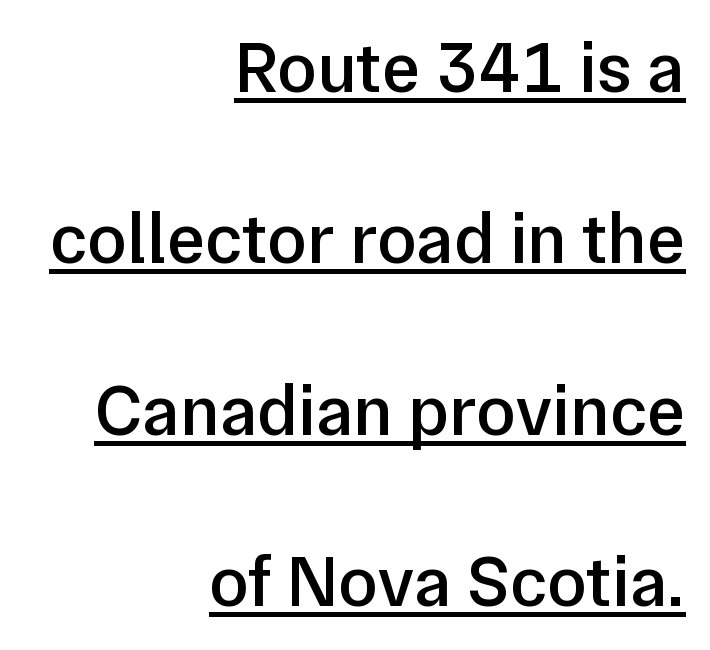
Q: Is the text bold? A: Semi-bold.
Q: Is the text italic (slanted)? A: No, it is upright.
Q: Is the typeface a serif or a sans-serif typeface? A: Sans-serif.
Q: Is the text underlined? A: Yes.
Q: How is the paragraph aligned? A: Right-aligned.
Q: Is the spacing between letters normal or unusually wide? A: Normal.
Q: Is the spacing between lines tight, normal or loose? A: Loose.
Q: Width (condensed, normal, or wide)? A: Normal.
Q: Stroke contrast? A: Low.
Q: x-height? A: Medium.
Q: Monospaced? A: No.
